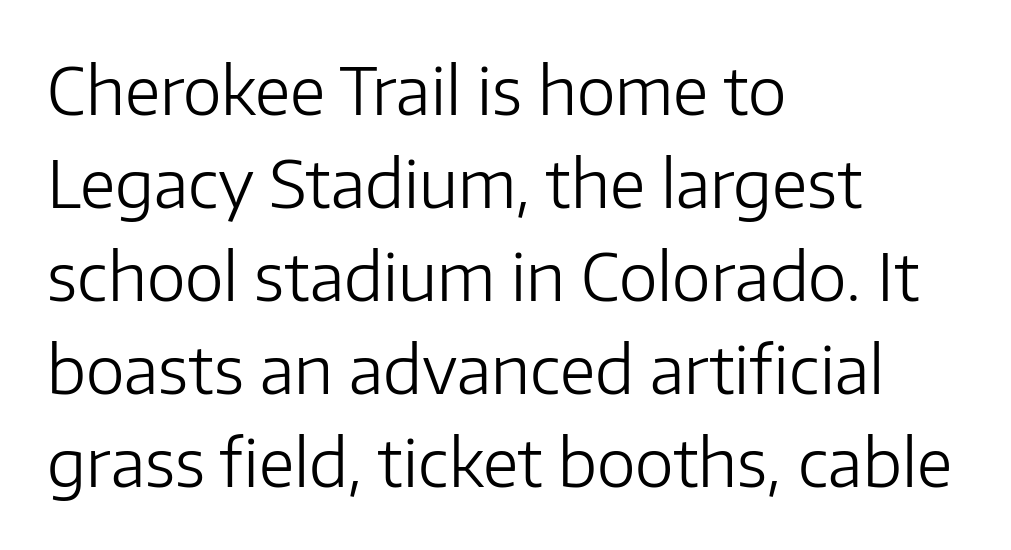
The rendering uses natural spacing where letterforms have individual widths. This rendering uses left alignment, leaving the right contour irregular. Nobody drew a line under any word here. If you measured baseline to baseline, you'd find a middling distance. Do the letters lean? They stand straight. Each stroke keeps to a modest, everyday thickness or less.
